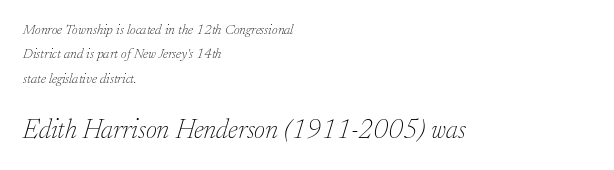
Observe the lean: these are italic letterforms. Anything drawn beneath the words? Only blank space. A light-to-regular cut is what we see here. The emphasis by scale lands on block number two, below.
